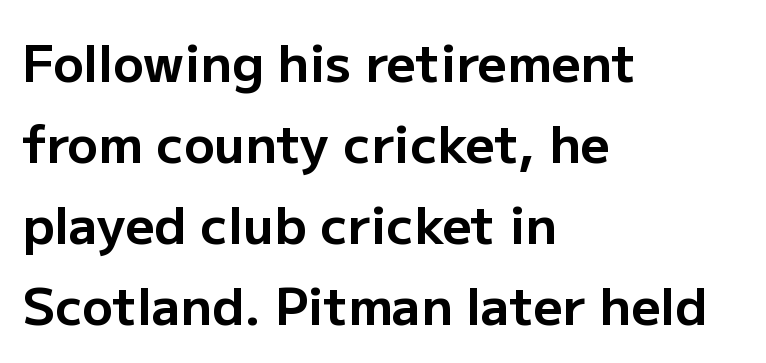
These lines keep a tight, regular rhythm from letter to letter. The space between consecutive lines is moderate. Ascenders rise straight up at ninety degrees. The area under the type is left untouched. This is heavy type, rendered in bold.
